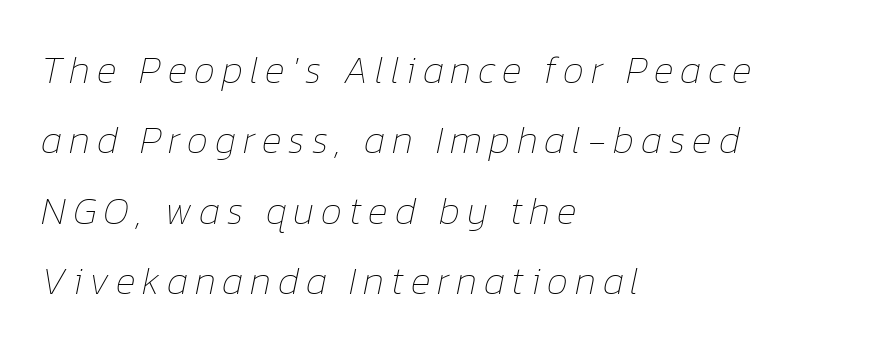
Summary of weight: not heavy and not bold. This sample has the flowing, uneven cadence of proportional lettering. If you drew a ruler down the left edge, every line would touch it. A clean baseline with only descenders dipping below it. Observe the lean: these are italic letterforms.
